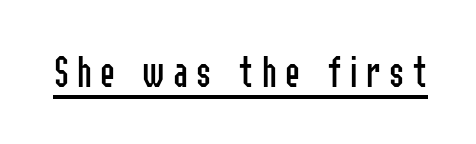
The lettering is marked with a stroke running underneath it. The passage shown is typed in a proportional face where columns would drift. Every character sits straight up, as roman type does. Weight: regular or lighter. Note: no serifs on the glyphs.
